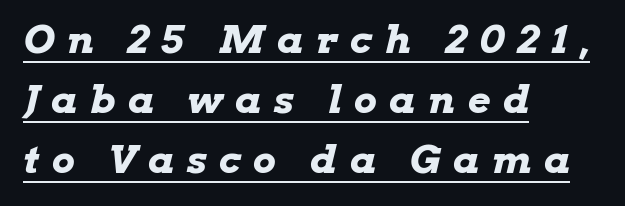
A typesetter would mark this as italic. Notice how a bar underscores the lettering throughout. The tracking reads as deliberately expanded to a designer's eye. Quick note: interline space is typical. The rendering uses natural spacing where letterforms have individual widths.
